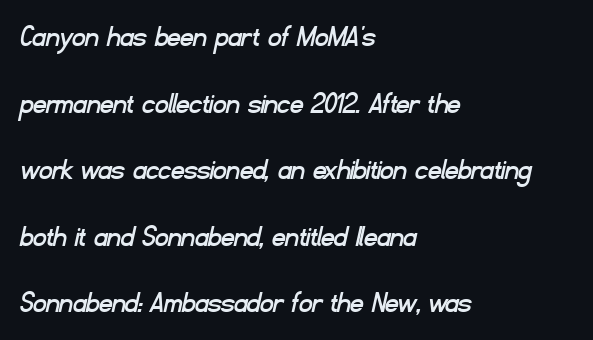
Q: Is the typeface a serif or a sans-serif typeface? A: Sans-serif.
Q: Is the text underlined? A: No.
Q: How is the paragraph aligned? A: Left-aligned.
Q: Is the spacing between letters normal or unusually wide? A: Normal.
Q: Is the spacing between lines tight, normal or loose? A: Loose.
Q: Width (condensed, normal, or wide)? A: Normal.
Q: Stroke contrast? A: Low.
Q: x-height? A: Small.
Q: Monospaced? A: No.
